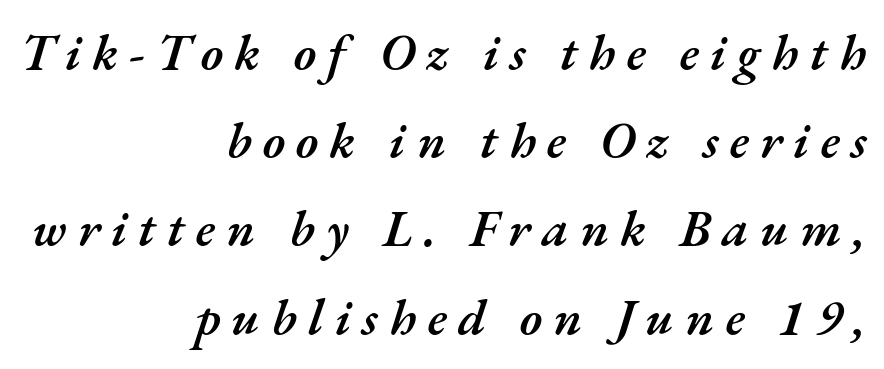
{"italic": "yes", "lean": "right", "slant_degrees": 17, "bold": "semi", "weight": "semibold", "width": "normal", "stroke_contrast": "medium", "x_height": "small", "monospaced": "no", "underline": "no", "align": "right", "line_spacing_ratio": 1.73, "letter_spacing": "wide", "letter_spacing_em": 0.22, "glyph_px": 51}
